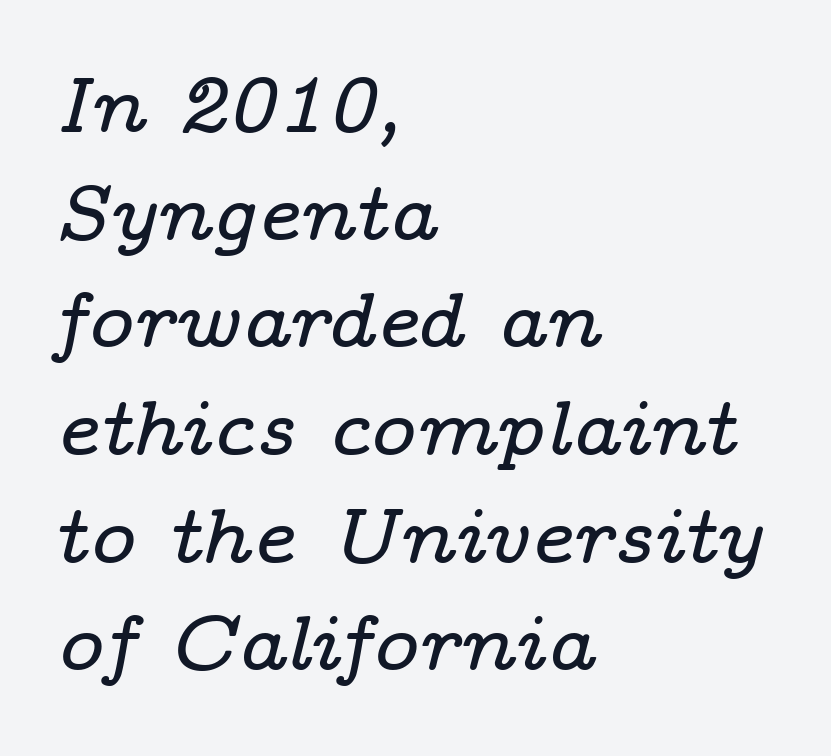
Q: Is the text italic (slanted)? A: Yes, it leans right by about 14 degrees.
Q: Is the typeface a serif or a sans-serif typeface? A: Serif.
Q: Is the text underlined? A: No.
Q: How is the paragraph aligned? A: Left-aligned.
Q: Is the spacing between letters normal or unusually wide? A: Normal.
Q: Is the spacing between lines tight, normal or loose? A: Normal.
Q: Width (condensed, normal, or wide)? A: Wide.
Q: Stroke contrast? A: Low.
Q: x-height? A: Medium.
Q: Monospaced? A: No.
